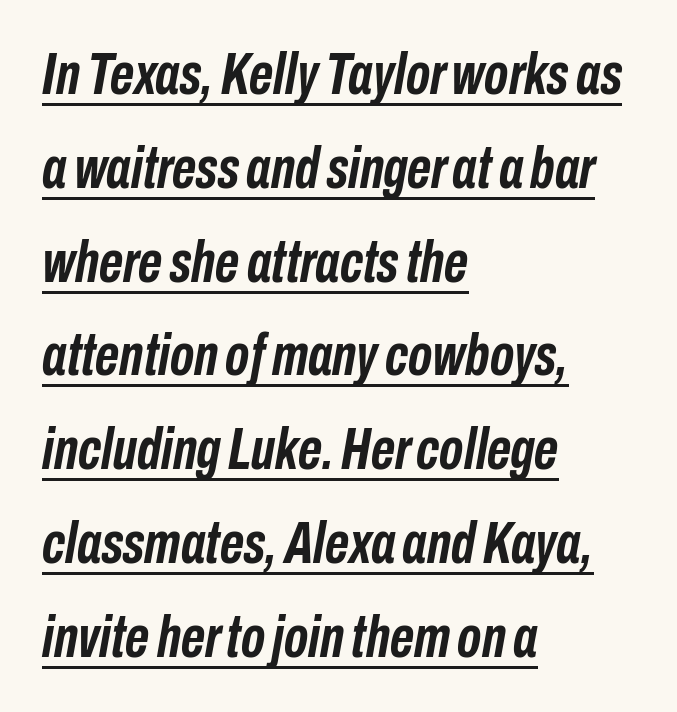
Q: Is the text bold? A: Yes.
Q: Is the text italic (slanted)? A: Yes, it leans right by about 10 degrees.
Q: Is the text underlined? A: Yes.
Q: How is the paragraph aligned? A: Left-aligned.
Q: Is the spacing between letters normal or unusually wide? A: Normal.
Q: Is the spacing between lines tight, normal or loose? A: Normal.
Q: Width (condensed, normal, or wide)? A: Condensed.
Q: Stroke contrast? A: Low.
Q: x-height? A: Medium.
Q: Monospaced? A: No.
